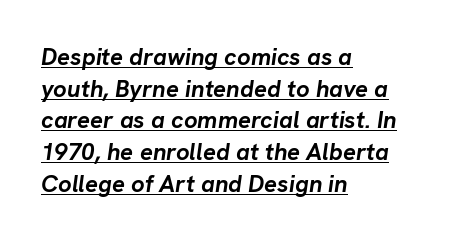
{"italic": "yes", "lean": "right", "slant_degrees": 8, "bold": "yes", "underline": "yes", "align": "left", "line_spacing": "normal", "line_spacing_ratio": 1.32, "letter_spacing": "normal", "letter_spacing_em": 0.0, "glyph_px": 24}
